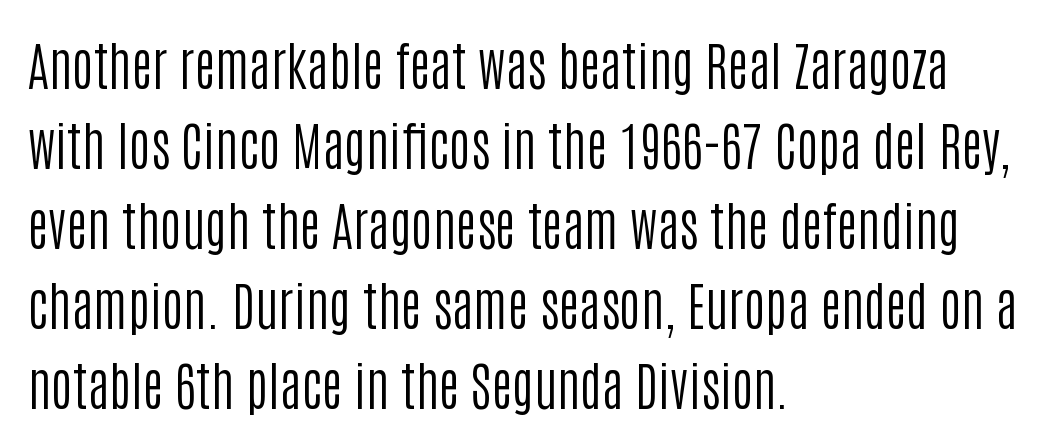
{"serif": "no", "italic": "no", "bold": "no", "weight": "regular", "width": "condensed", "stroke_contrast": "low", "x_height": "large", "monospaced": "no", "underline": "no", "align": "left", "line_spacing": "normal", "line_spacing_ratio": 1.54, "letter_spacing": "normal", "letter_spacing_em": 0.0, "glyph_px": 52}
